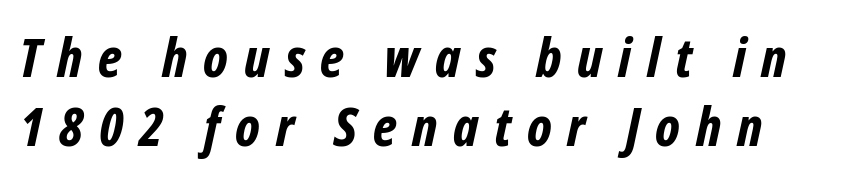
{"italic": "yes", "lean": "right", "slant_degrees": 12, "bold": "yes", "weight": "bold", "width": "condensed", "stroke_contrast": "low", "x_height": "medium", "monospaced": "no", "underline": "no", "line_spacing": "normal", "line_spacing_ratio": 1.27, "letter_spacing": "wide", "letter_spacing_em": 0.29, "glyph_px": 54}
